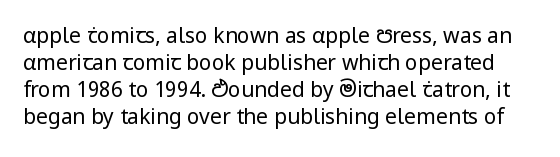
The image shows 21 px text type, upright; set normal line spacing (1.29x), normal letter spacing, not underlined.
